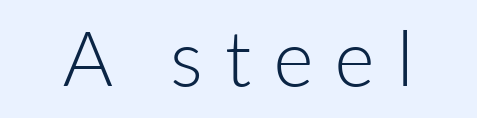
Q: Is the text bold? A: No.
Q: Is the text italic (slanted)? A: No, it is upright.
Q: Is the typeface a serif or a sans-serif typeface? A: Sans-serif.
Q: Is the text underlined? A: No.
Q: Is the spacing between letters normal or unusually wide? A: Unusually wide.
Q: Width (condensed, normal, or wide)? A: Normal.
Q: Stroke contrast? A: Low.
Q: x-height? A: Medium.
Q: Monospaced? A: No.
